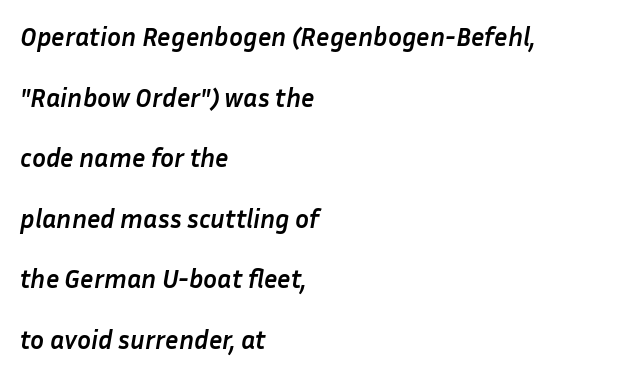
The image shows 26 px bold type, italic (leaning right); set left-aligned, loose line spacing (2.33x), normal letter spacing, not underlined.
